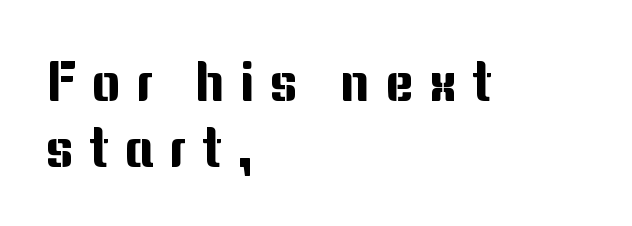
The image shows 55 px sans-serif type, upright; set left-aligned, line spacing 1.2x, unusually wide letter spacing (+0.28 em), not underlined; medium stroke contrast and a medium x-height.
